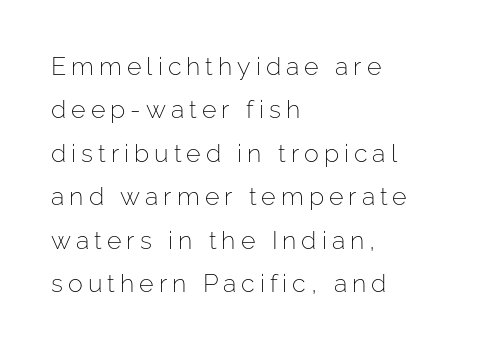
The image shows 25 px text type, upright; set left-aligned, line spacing 1.74x, unusually wide letter spacing (+0.2 em), not underlined.
